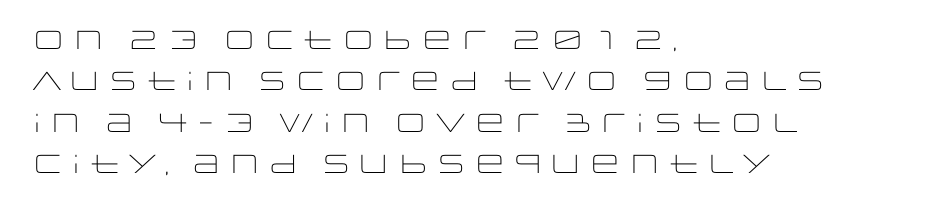
Each stroke keeps to a modest, everyday thickness or less. Whoever set this chose a conventional vertical rhythm. Caption: multi-line text, flush left, ragged right. Underlining? Definitely not there.
